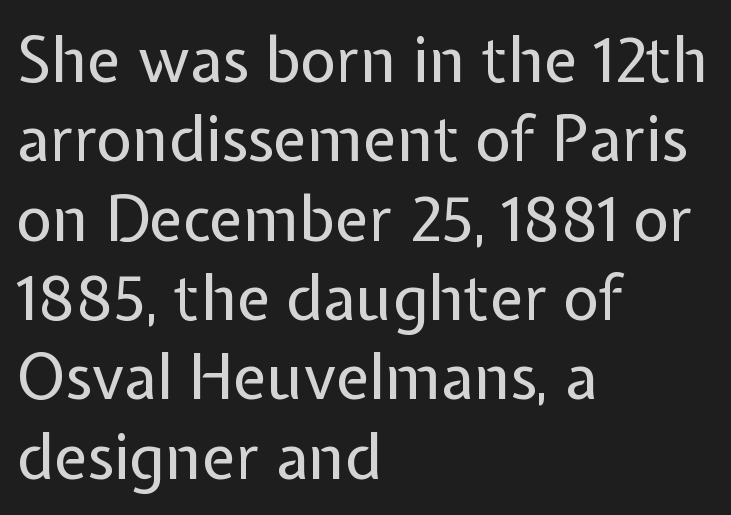
The image shows 62 px regular-weight sans-serif type, upright; set left-aligned, normal line spacing (1.28x), normal letter spacing, not underlined; low stroke contrast and a medium x-height.
